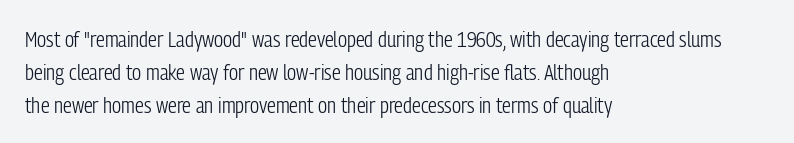
Descender tails drop into unmarked territory. Vertically, the passage feels balanced, rows spaced as you'd expect. The typesetter chose a ragged-right arrangement here. The typography opts for an upright posture over an oblique one. The rendering keeps characters at their native spacing. Stroke mass is kept to a normal reading level or below.
